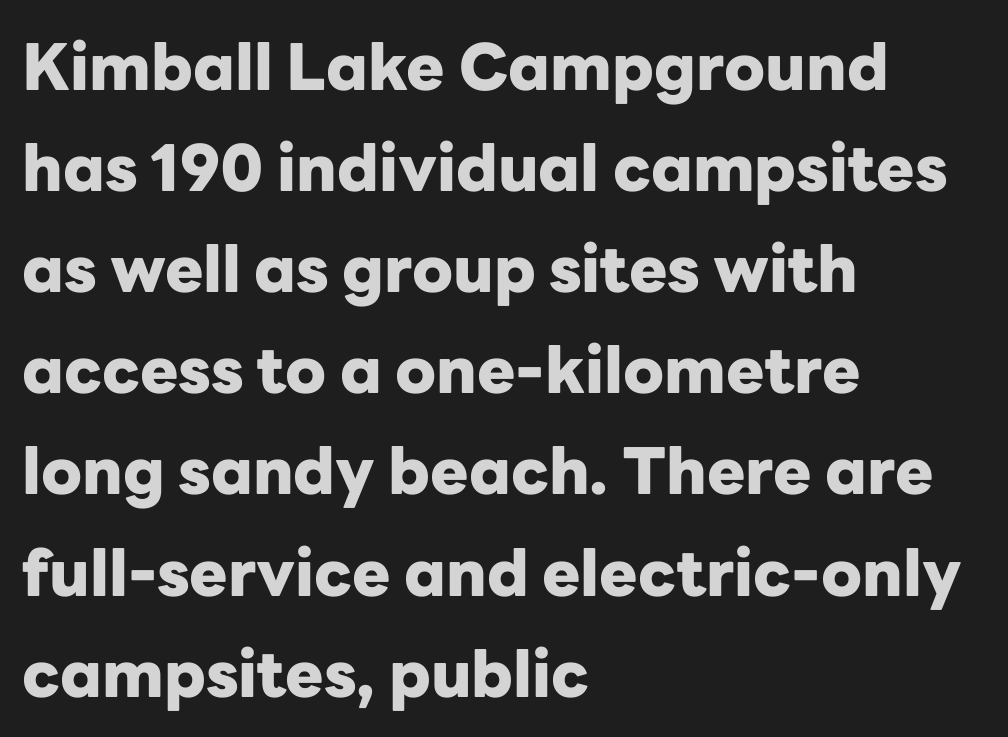
Q: Is the text bold? A: Yes.
Q: Is the text italic (slanted)? A: No, it is upright.
Q: Is the typeface a serif or a sans-serif typeface? A: Sans-serif.
Q: Is the text underlined? A: No.
Q: How is the paragraph aligned? A: Left-aligned.
Q: Is the spacing between letters normal or unusually wide? A: Normal.
Q: Is the spacing between lines tight, normal or loose? A: Normal.
Q: Width (condensed, normal, or wide)? A: Normal.
Q: Stroke contrast? A: Low.
Q: x-height? A: Medium.
Q: Monospaced? A: No.
